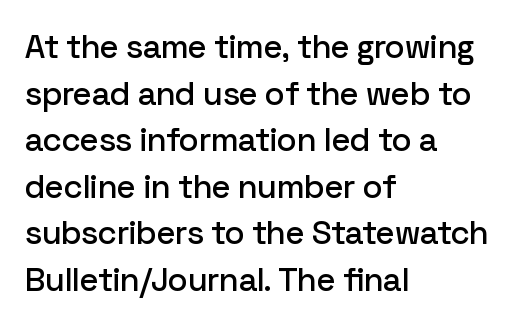
Q: Is the text italic (slanted)? A: No, it is upright.
Q: Is the typeface a serif or a sans-serif typeface? A: Sans-serif.
Q: Is the text underlined? A: No.
Q: How is the paragraph aligned? A: Left-aligned.
Q: Is the spacing between letters normal or unusually wide? A: Normal.
Q: Is the spacing between lines tight, normal or loose? A: Normal.
Q: Width (condensed, normal, or wide)? A: Normal.
Q: Stroke contrast? A: Low.
Q: x-height? A: Medium.
Q: Monospaced? A: No.
